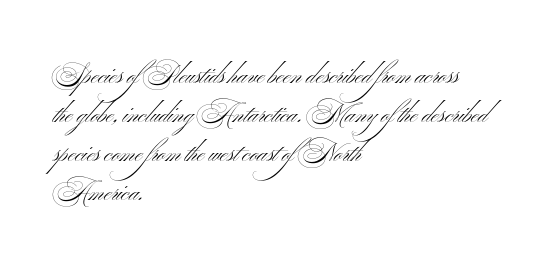
The image shows 25 px text type; set left-aligned, normal line spacing (1.56x), normal letter spacing, not underlined.
